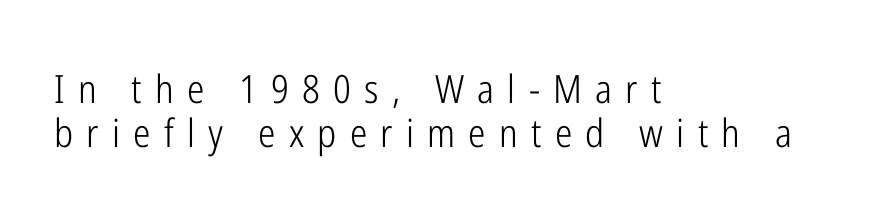
Q: Is the text bold? A: No.
Q: Is the text italic (slanted)? A: No, it is upright.
Q: Is the typeface a serif or a sans-serif typeface? A: Sans-serif.
Q: Is the text underlined? A: No.
Q: How is the paragraph aligned? A: Left-aligned.
Q: Is the spacing between letters normal or unusually wide? A: Unusually wide.
Q: Is the spacing between lines tight, normal or loose? A: Tight.
Q: Width (condensed, normal, or wide)? A: Condensed.
Q: Stroke contrast? A: Low.
Q: x-height? A: Medium.
Q: Monospaced? A: No.
